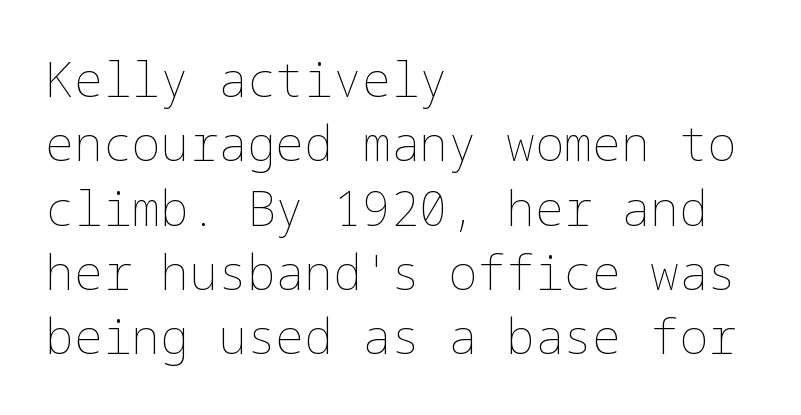
Q: Is the text bold? A: No.
Q: Is the text italic (slanted)? A: No, it is upright.
Q: Is the text underlined? A: No.
Q: How is the paragraph aligned? A: Left-aligned.
Q: Is the spacing between letters normal or unusually wide? A: Normal.
Q: Is the spacing between lines tight, normal or loose? A: Normal.
Q: Width (condensed, normal, or wide)? A: Normal.
Q: Stroke contrast? A: Low.
Q: x-height? A: Medium.
